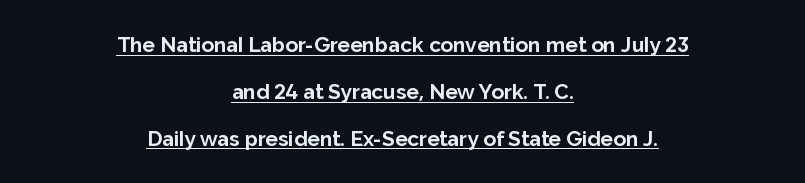
The image shows 21 px bold type, upright; set centered, loose line spacing (2.23x), normal letter spacing, underlined.
